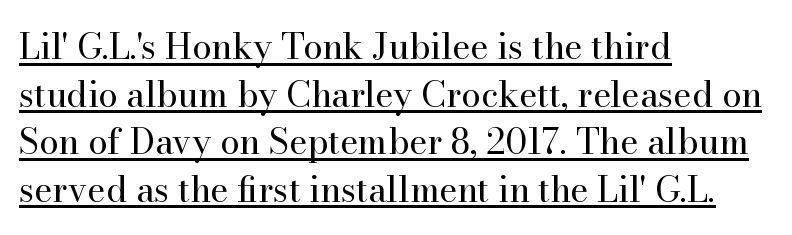
{"serif": "yes", "italic": "no", "bold": "no", "weight": "regular", "width": "normal", "stroke_contrast": "high", "x_height": "small", "monospaced": "no", "underline": "yes", "align": "left", "line_spacing": "normal", "line_spacing_ratio": 1.36, "letter_spacing": "normal", "letter_spacing_em": 0.0, "glyph_px": 35}
